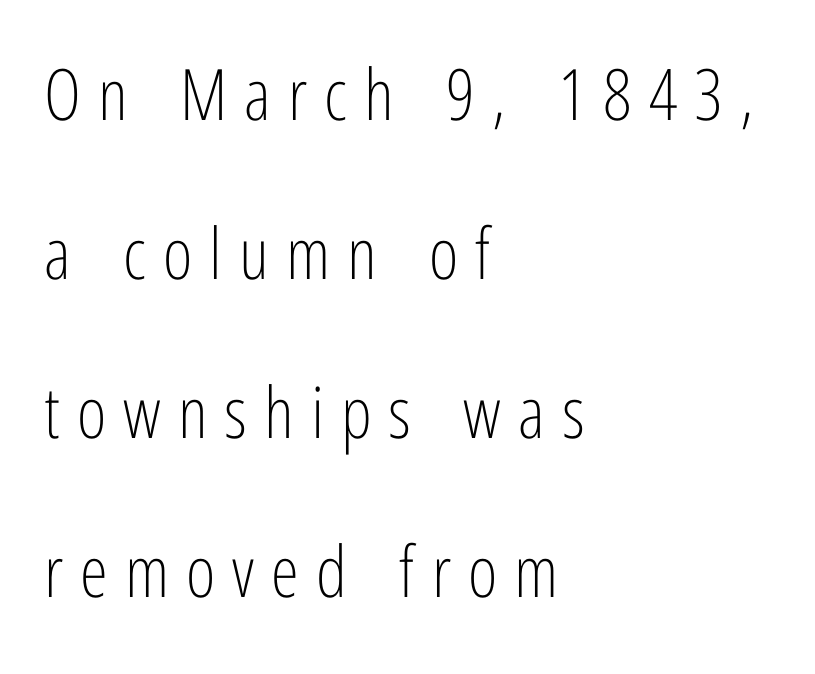
Each letter keeps its own natural width here, so spacing adapts to shape. This rendering employs a face without finishing strokes, i.e., a sans-serif. Nothing heavy about these letters — not bold at all. Style check: upright. The lines in this sample share a left origin and differ only in where they stop.
